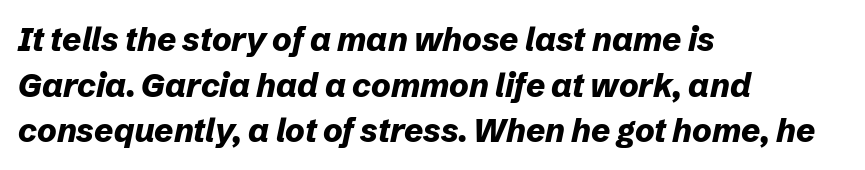
{"italic": "yes", "lean": "right", "slant_degrees": 12, "bold": "yes", "weight": "bold", "width": "normal", "stroke_contrast": "low", "x_height": "medium", "monospaced": "no", "underline": "no", "align": "left", "line_spacing": "normal", "line_spacing_ratio": 1.38, "letter_spacing": "normal", "letter_spacing_em": 0.0, "glyph_px": 33}
